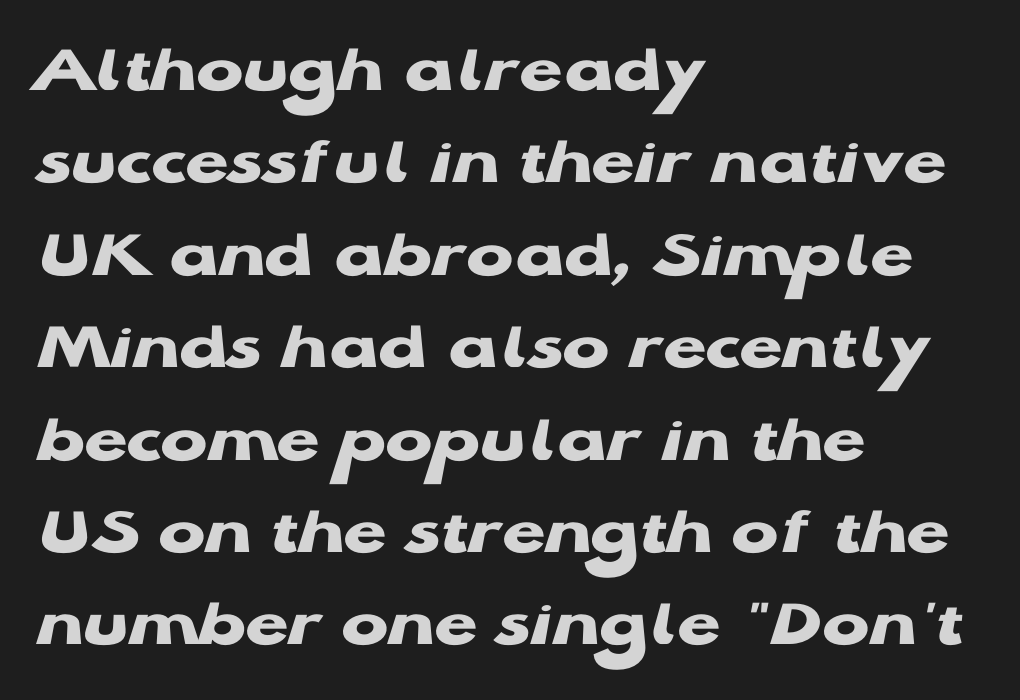
Q: Is the text bold? A: Yes.
Q: Is the text italic (slanted)? A: No, it is upright.
Q: Is the typeface a serif or a sans-serif typeface? A: Sans-serif.
Q: Is the text underlined? A: No.
Q: How is the paragraph aligned? A: Left-aligned.
Q: Is the spacing between letters normal or unusually wide? A: Normal.
Q: Is the spacing between lines tight, normal or loose? A: Normal.
Q: Width (condensed, normal, or wide)? A: Wide.
Q: Stroke contrast? A: Low.
Q: x-height? A: Medium.
Q: Monospaced? A: No.
